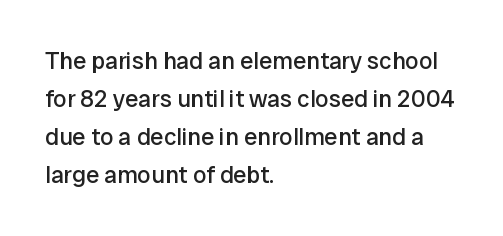
The image shows 24 px text type, upright; set left-aligned, normal line spacing (1.58x), normal letter spacing, not underlined.
